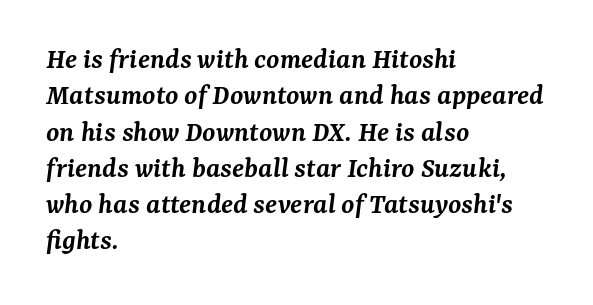
Clear beneath every line of the passage. Yep, those are serifs on the letters. In terms of posture, this sample is oblique. Moderately thickened strokes mark this as semibold type.
